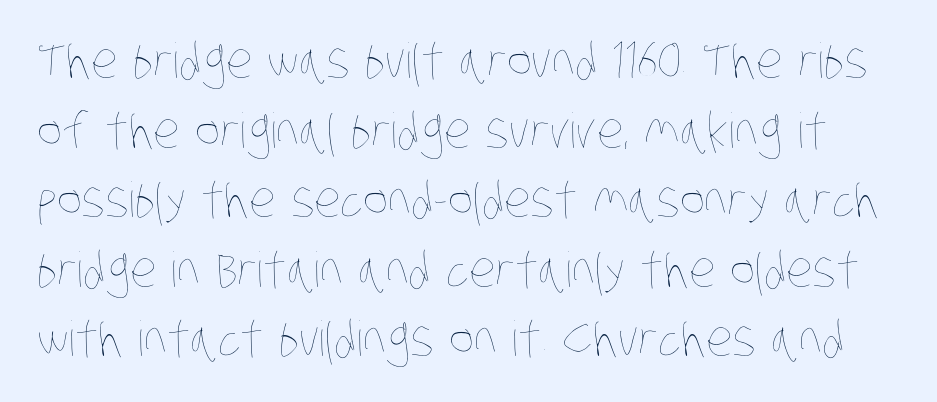
Check the space under the baseline: it is left empty. Heft: none added — not bold. Regarding leading, the lines here are spaced in the standard way. The letters advance in unequal steps, a hallmark of proportional type. In terms of letterspacing, this is plain default setting.
